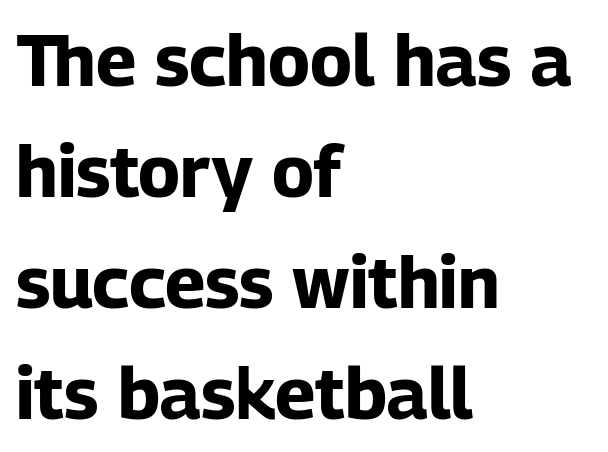
Q: Is the text bold? A: Yes.
Q: Is the text italic (slanted)? A: No, it is upright.
Q: Is the typeface a serif or a sans-serif typeface? A: Sans-serif.
Q: Is the text underlined? A: No.
Q: How is the paragraph aligned? A: Left-aligned.
Q: Is the spacing between letters normal or unusually wide? A: Normal.
Q: Is the spacing between lines tight, normal or loose? A: Normal.
Q: Width (condensed, normal, or wide)? A: Normal.
Q: Stroke contrast? A: Low.
Q: x-height? A: Medium.
Q: Monospaced? A: No.
